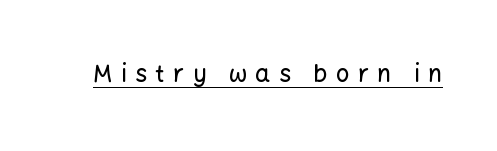
{"italic": "no", "underline": "yes", "letter_spacing": "wide", "letter_spacing_em": 0.35, "glyph_px": 24}
